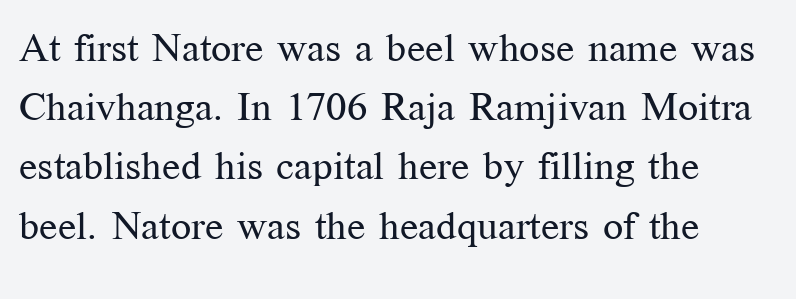
Small tapered or slab feet sit at the stroke ends, so this counts as serif. Each letter keeps its own natural width here, so spacing adapts to shape. The vertical gap from one line to the next is medium. No extra tracking has been applied to these lines. The setting favours the left margin, as ordinary paragraphs usually do.
